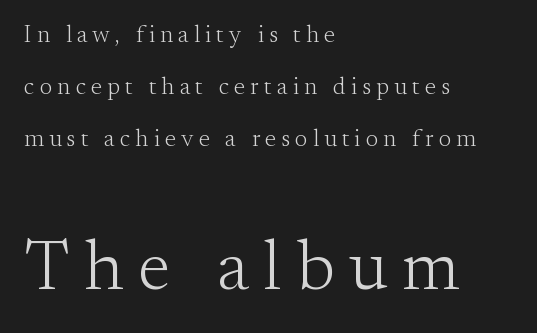
This block would shrink considerably if given ordinary leading; it's expanded now. The face used here is proportionally spaced, like ordinary book or web type. Font category for this specimen: serif. The later block is typeset at a bigger size than the earlier block.
